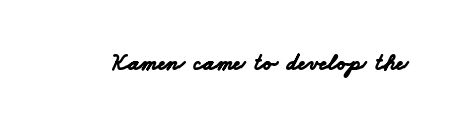
{"bold": "yes", "underline": "no", "letter_spacing": "normal", "letter_spacing_em": 0.0, "glyph_px": 24}
